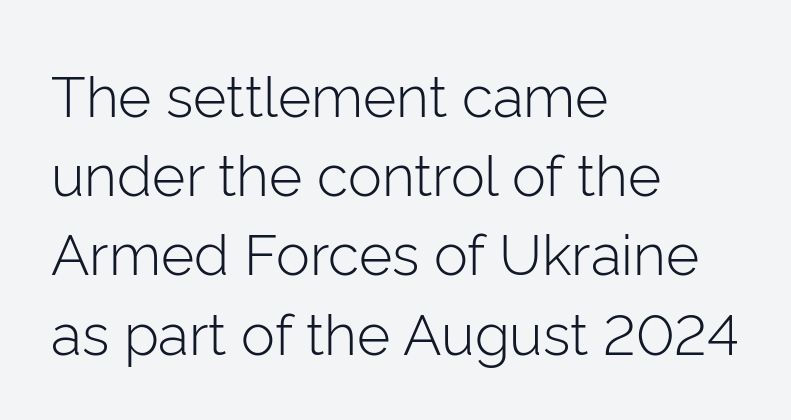
Upright lettering throughout. The setting favours the left margin, as ordinary paragraphs usually do. There is no visible air inserted between adjacent glyphs. Unlike a traditional serif, this face leaves its strokes unadorned. Character widths vary here, with narrow letters taking less room than wide ones. Check under the words: just untouched page.
